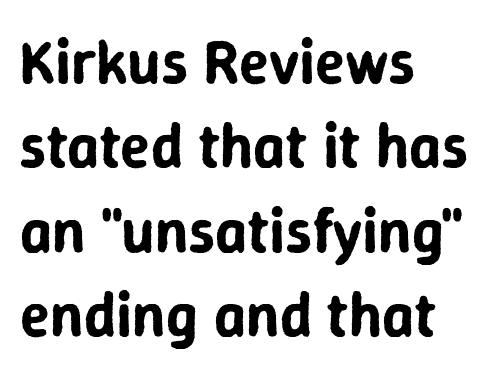
Honestly, the letter spacing is just normal — you wouldn't notice it. The font family rendered here belongs to the sans-serif group. Has an underline been added? It has not. Upright lettering throughout. The block of text has a typical density, with ordinary space between rows. These lines are rendered in a variable-pitch font.
